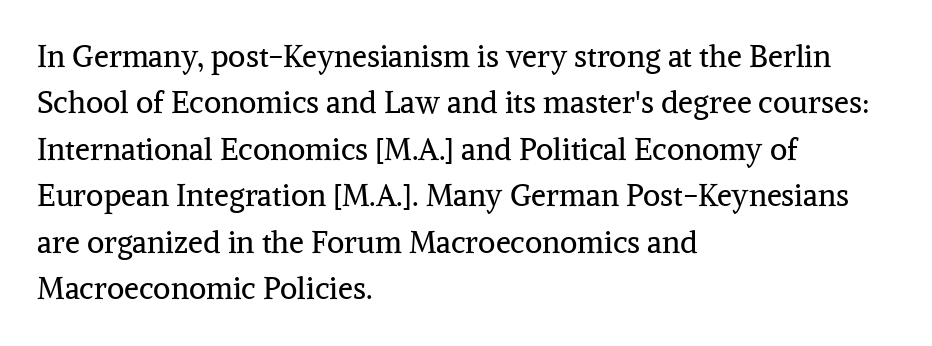
The image shows 30 px regular-weight serif type, upright; set left-aligned, normal line spacing (1.55x), normal letter spacing, not underlined; medium stroke contrast and a medium x-height.
